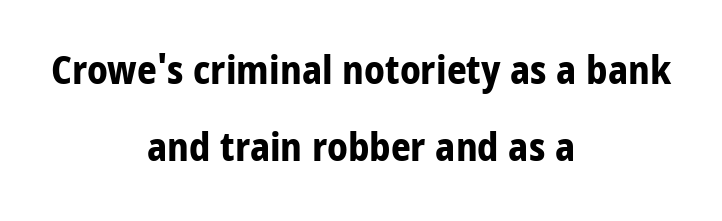
Q: Is the text bold? A: Yes.
Q: Is the text italic (slanted)? A: No, it is upright.
Q: Is the typeface a serif or a sans-serif typeface? A: Sans-serif.
Q: Is the text underlined? A: No.
Q: How is the paragraph aligned? A: Centered.
Q: Is the spacing between letters normal or unusually wide? A: Normal.
Q: Is the spacing between lines tight, normal or loose? A: Loose.
Q: Width (condensed, normal, or wide)? A: Condensed.
Q: Stroke contrast? A: Low.
Q: x-height? A: Large.
Q: Monospaced? A: No.
